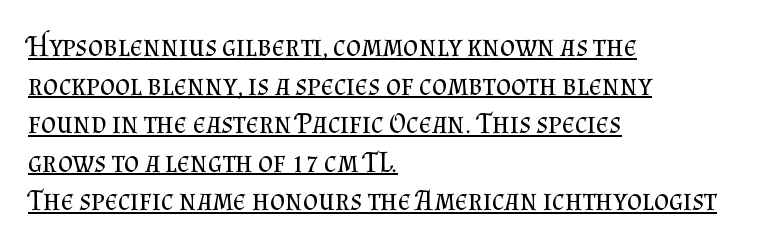
Q: Is the text bold? A: No.
Q: Is the text italic (slanted)? A: No, it is upright.
Q: Is the typeface a serif or a sans-serif typeface? A: Serif.
Q: Is the text underlined? A: Yes.
Q: How is the paragraph aligned? A: Left-aligned.
Q: Is the spacing between letters normal or unusually wide? A: Normal.
Q: Is the spacing between lines tight, normal or loose? A: Normal.
Q: Width (condensed, normal, or wide)? A: Normal.
Q: Stroke contrast? A: Medium.
Q: x-height? A: Small.
Q: Monospaced? A: No.
